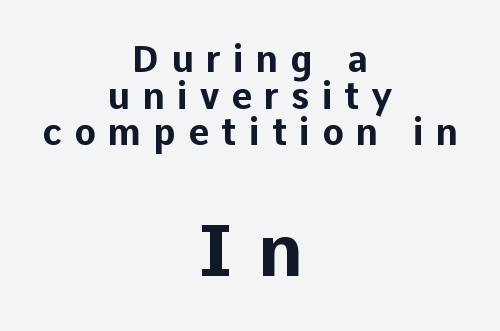
The image shows 73 px bold sans-serif type, upright; set centered, tight line spacing (1.02x), unusually wide letter spacing (+0.34 em), not underlined; the second (bottom) block is 2.03x larger; low stroke contrast and a medium x-height.
